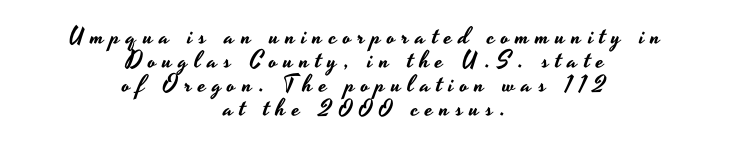
The image shows 24 px text type; set centered, tight line spacing (1.0x), unusually wide letter spacing (+0.27 em), not underlined.
